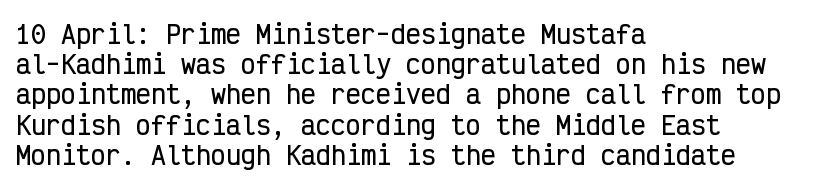
The image shows 25 px text type, upright; set left-aligned, line spacing 1.21x, normal letter spacing, not underlined.
